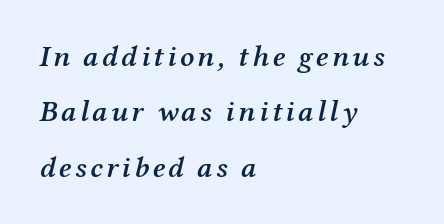
Q: Is the text bold? A: Semi-bold.
Q: Is the text italic (slanted)? A: Yes, it leans right by about 12 degrees.
Q: Is the typeface a serif or a sans-serif typeface? A: Serif.
Q: Is the text underlined? A: No.
Q: How is the paragraph aligned? A: Left-aligned.
Q: Width (condensed, normal, or wide)? A: Normal.
Q: Stroke contrast? A: Medium.
Q: x-height? A: Medium.
Q: Monospaced? A: No.
